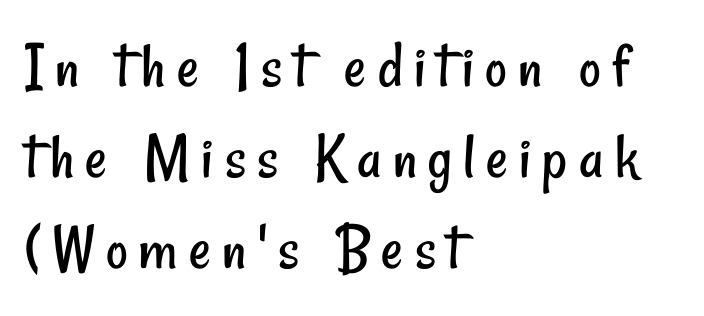
Q: Is the text bold? A: No.
Q: Is the typeface a serif or a sans-serif typeface? A: Sans-serif.
Q: Is the text underlined? A: No.
Q: How is the paragraph aligned? A: Left-aligned.
Q: Is the spacing between lines tight, normal or loose? A: Normal.
Q: Width (condensed, normal, or wide)? A: Condensed.
Q: Stroke contrast? A: Low.
Q: x-height? A: Small.
Q: Monospaced? A: No.
